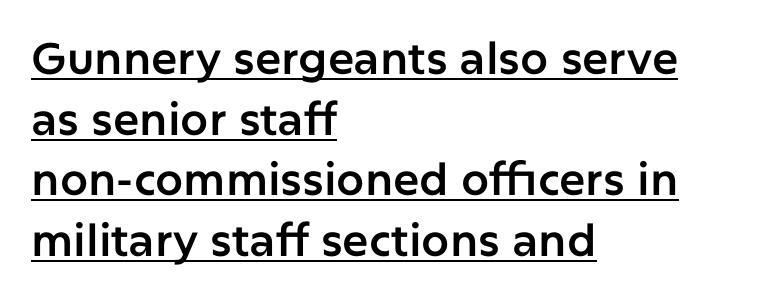
The image shows 44 px sans-serif type, upright; set left-aligned, normal line spacing (1.38x), normal letter spacing, underlined; low stroke contrast and a medium x-height.
